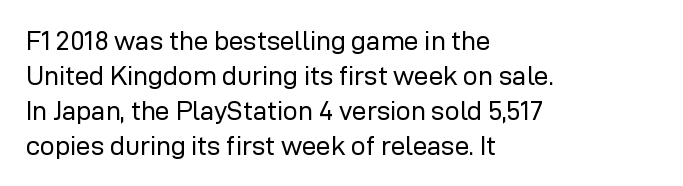
The strip under each line holds only bare page. Short note: letters normally spaced. The axis of the letterforms is exactly vertical. Line spacing here is normal. The rendering anchors every line to the left-hand side.
